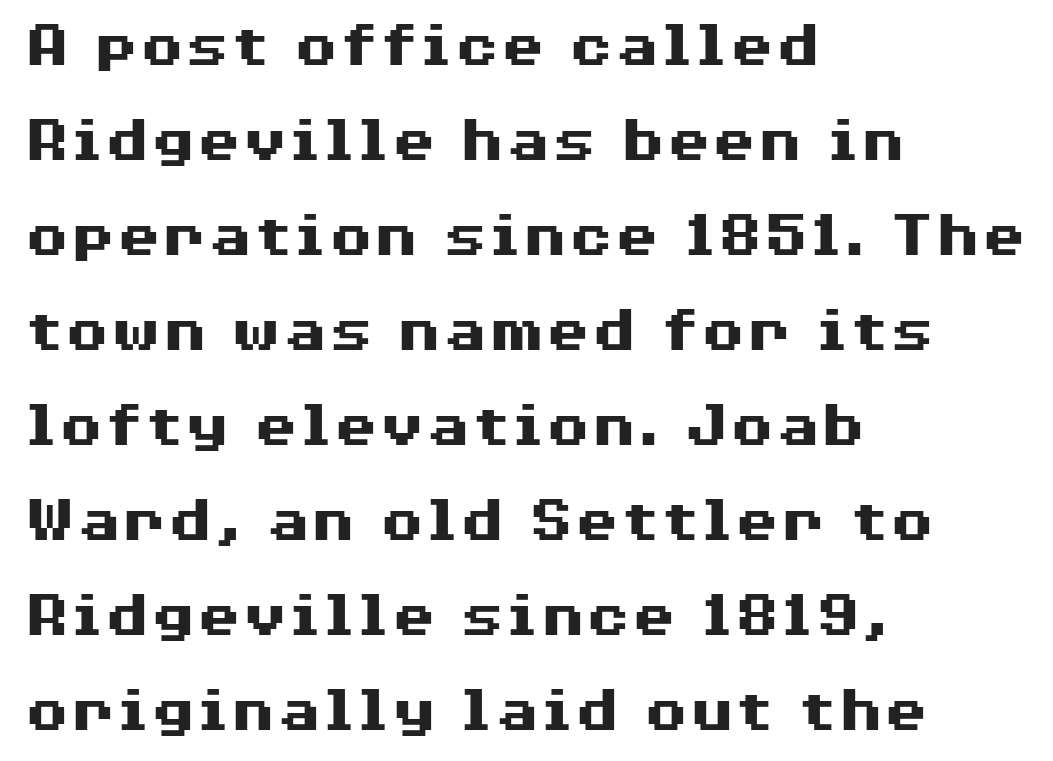
{"serif": "no", "italic": "no", "bold": "yes", "weight": "heavy", "width": "wide", "stroke_contrast": "medium", "x_height": "medium", "monospaced": "no", "underline": "no", "align": "left", "line_spacing": "normal", "line_spacing_ratio": 1.44, "letter_spacing": "normal", "letter_spacing_em": 0.0, "glyph_px": 66}
